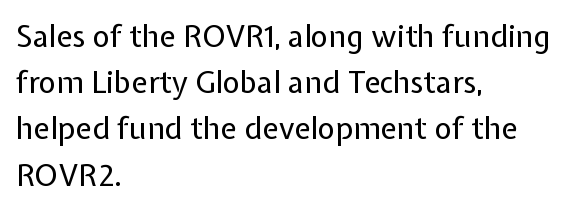
Q: Is the text bold? A: No.
Q: Is the text italic (slanted)? A: No, it is upright.
Q: Is the typeface a serif or a sans-serif typeface? A: Sans-serif.
Q: Is the text underlined? A: No.
Q: How is the paragraph aligned? A: Left-aligned.
Q: Is the spacing between letters normal or unusually wide? A: Normal.
Q: Is the spacing between lines tight, normal or loose? A: Normal.
Q: Width (condensed, normal, or wide)? A: Normal.
Q: Stroke contrast? A: Low.
Q: x-height? A: Medium.
Q: Monospaced? A: No.
